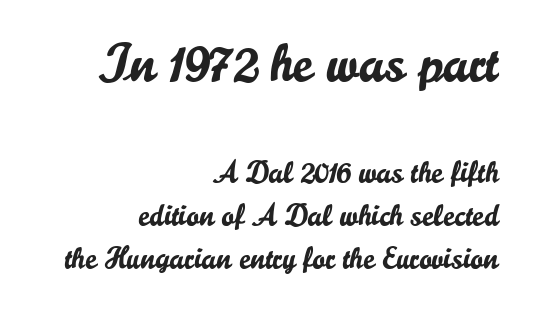
Anything drawn beneath the words? Only blank space. Here the designer chose a conventional face with non-uniform glyph widths. Observe the ordinary spacing: letters are neighbours, not strangers. Are there feet on the stems? There aren't — it's a sans. Which margin do the lines hug? The right one — the left edge is uneven.
